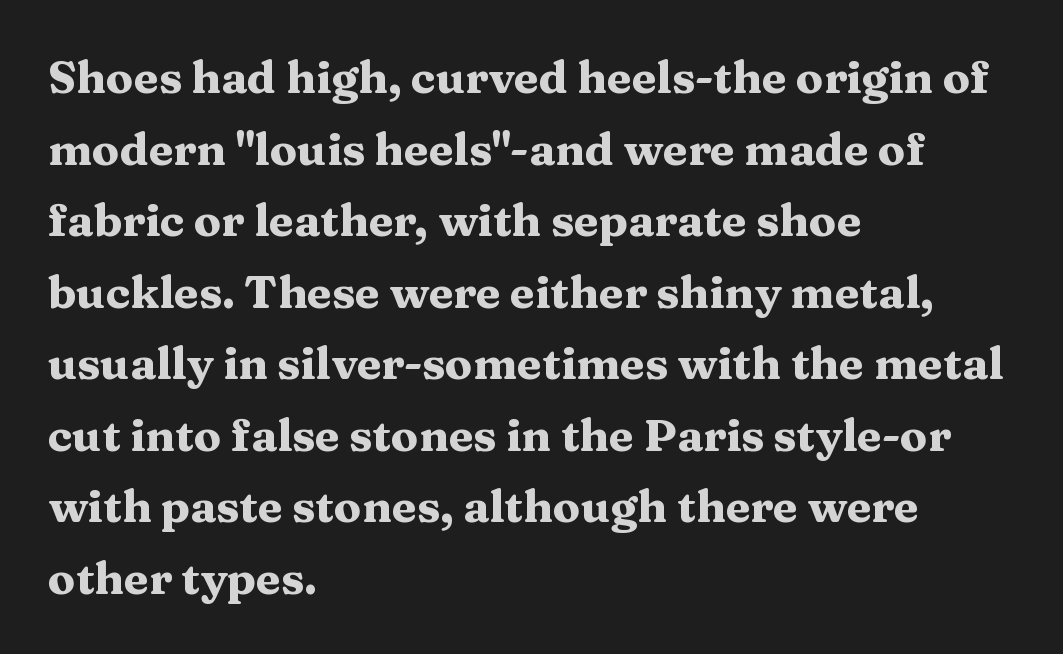
The image shows 45 px heavy, wide serif type, upright; set left-aligned, normal line spacing (1.59x), normal letter spacing, not underlined; medium stroke contrast and a medium x-height.
